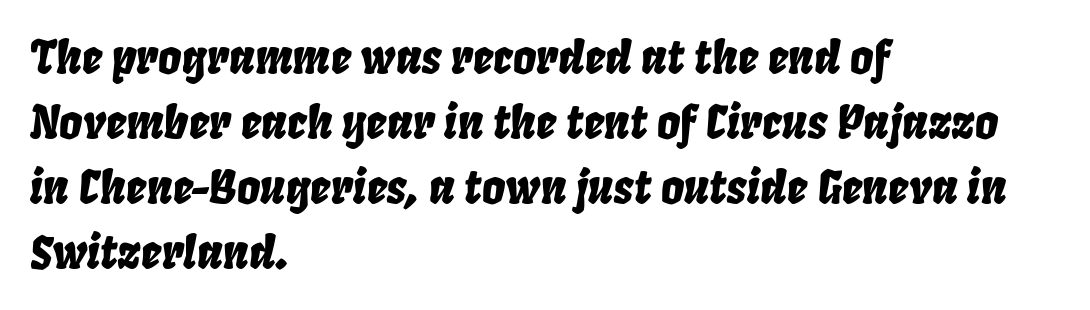
The image shows 46 px condensed type, italic (leaning right); set left-aligned, normal line spacing (1.41x), normal letter spacing, not underlined; low stroke contrast and a large x-height.
